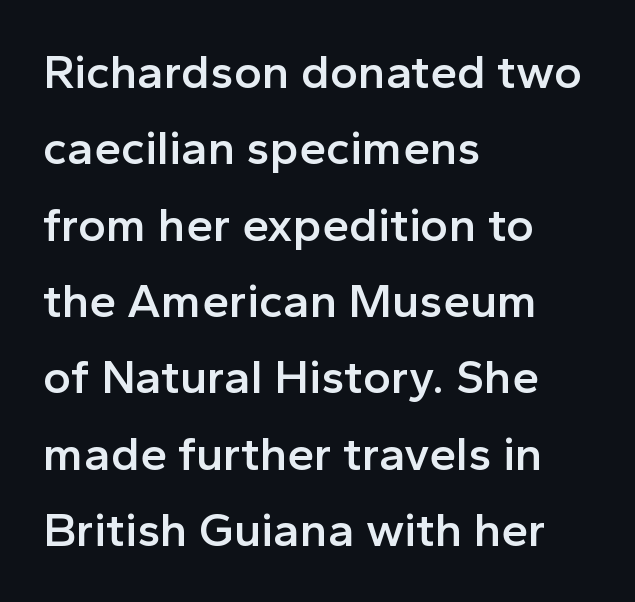
{"serif": "no", "italic": "no", "bold": "semi", "weight": "semibold", "width": "normal", "x_height": "medium", "monospaced": "no", "underline": "no", "align": "left", "line_spacing": "normal", "line_spacing_ratio": 1.59, "letter_spacing": "normal", "letter_spacing_em": 0.0, "glyph_px": 48}
